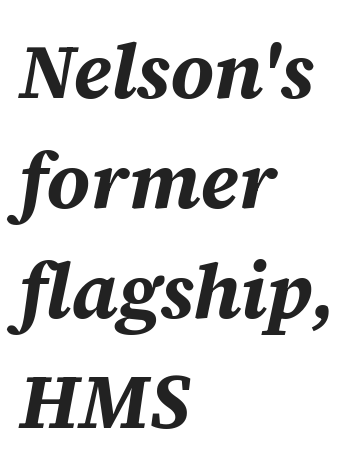
{"italic": "yes", "lean": "right", "slant_degrees": 12, "bold": "yes", "weight": "bold", "width": "normal", "stroke_contrast": "medium", "x_height": "large", "monospaced": "no", "underline": "no", "align": "left", "line_spacing": "normal", "line_spacing_ratio": 1.43, "letter_spacing": "normal", "letter_spacing_em": 0.0, "glyph_px": 77}
